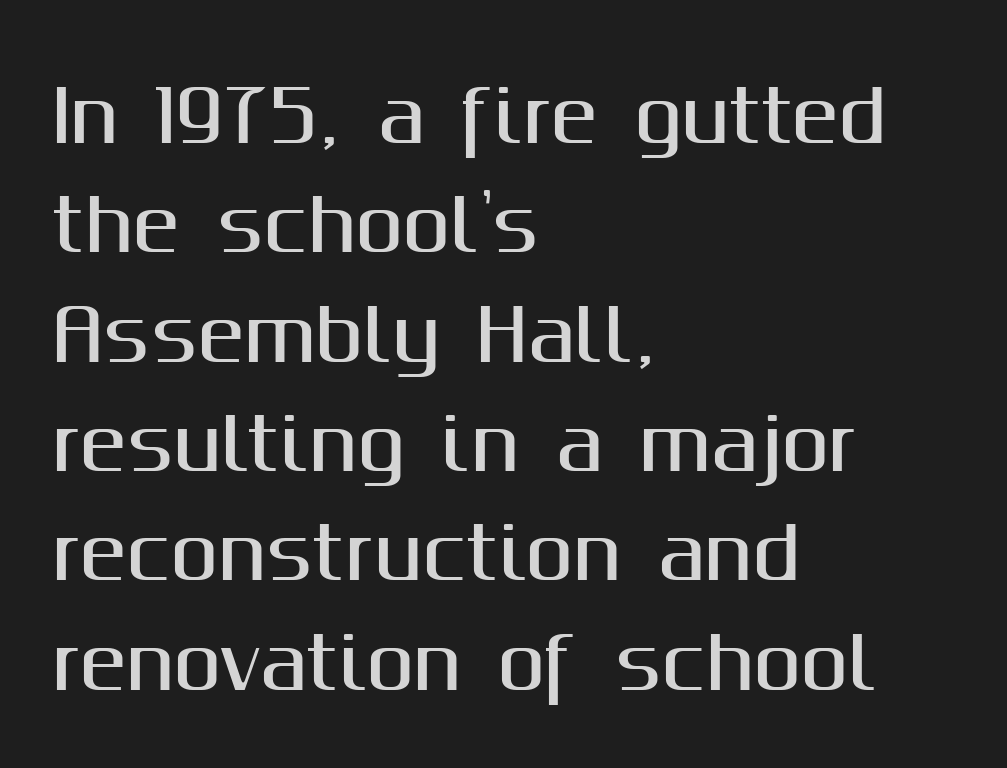
Honestly, the row spacing looks completely unremarkable. These lines stack with their left ends in a neat column. This rendering employs a face without finishing strokes, i.e., a sans-serif. The rendering uses natural spacing where letterforms have individual widths.
